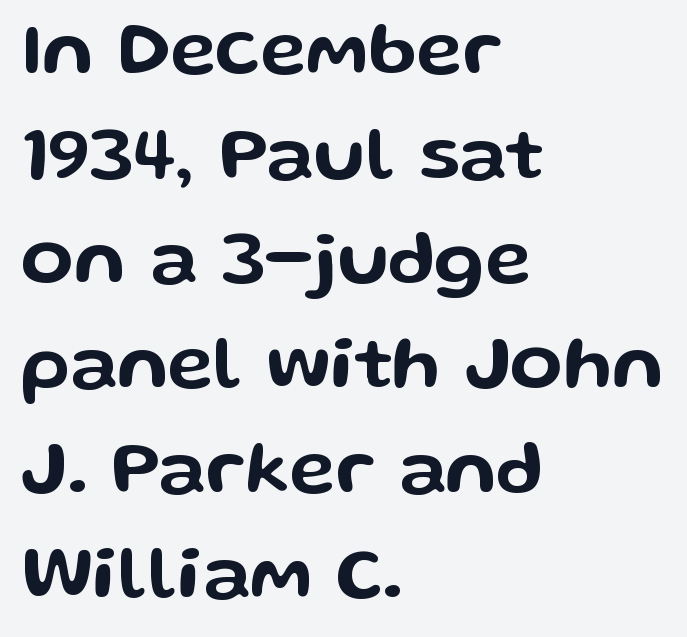
The image shows 77 px wide sans-serif type, upright; set left-aligned, normal line spacing (1.36x), normal letter spacing, not underlined; low stroke contrast and a medium x-height.
